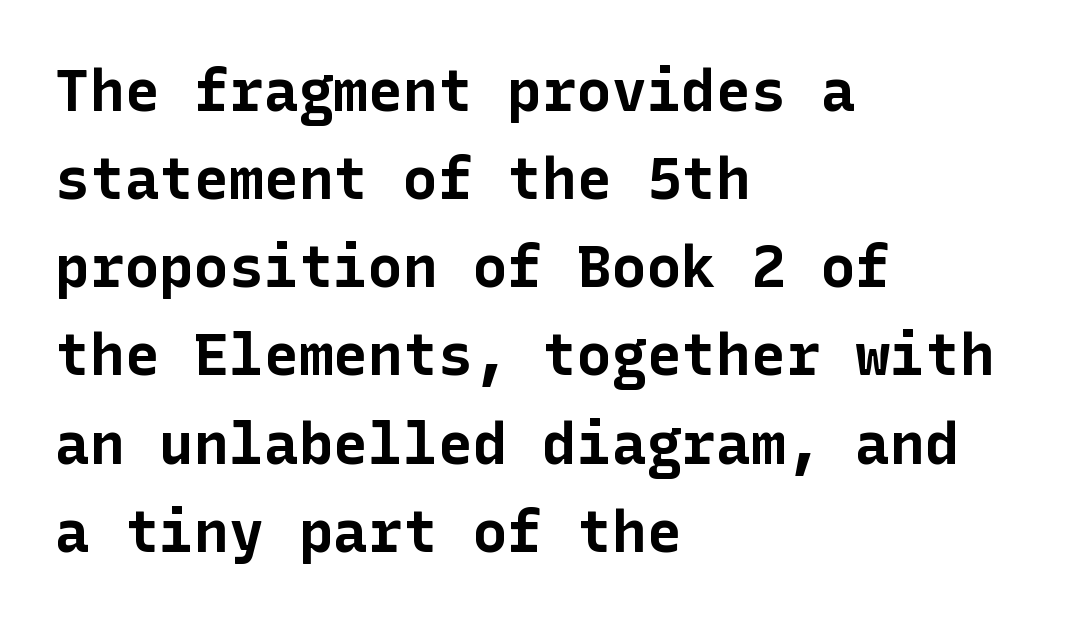
{"serif": "no", "italic": "no", "bold": "yes", "weight": "bold", "width": "normal", "stroke_contrast": "low", "x_height": "medium", "underline": "no", "align": "left", "line_spacing": "normal", "line_spacing_ratio": 1.52, "letter_spacing": "normal", "letter_spacing_em": 0.0, "glyph_px": 58}
